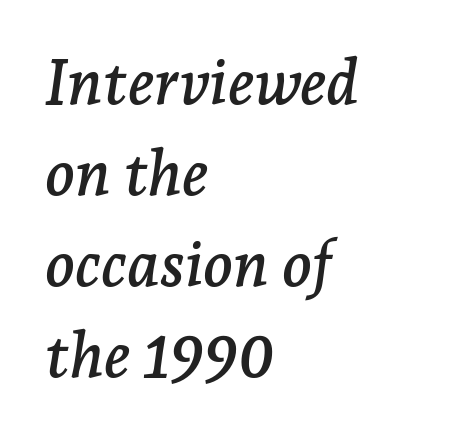
Q: Is the text italic (slanted)? A: Yes, it leans right by about 7 degrees.
Q: Is the typeface a serif or a sans-serif typeface? A: Serif.
Q: Is the text underlined? A: No.
Q: How is the paragraph aligned? A: Left-aligned.
Q: Is the spacing between letters normal or unusually wide? A: Normal.
Q: Is the spacing between lines tight, normal or loose? A: Normal.
Q: Width (condensed, normal, or wide)? A: Normal.
Q: Stroke contrast? A: Low.
Q: x-height? A: Medium.
Q: Monospaced? A: No.
